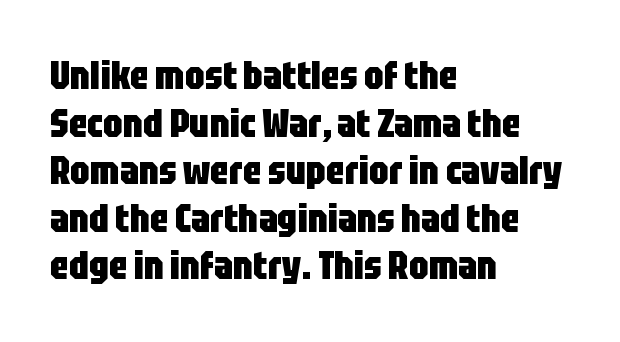
{"serif": "no", "italic": "no", "bold": "yes", "weight": "heavy", "width": "condensed", "stroke_contrast": "low", "x_height": "large", "monospaced": "no", "underline": "no", "align": "left", "line_spacing_ratio": 1.22, "letter_spacing": "normal", "letter_spacing_em": 0.0, "glyph_px": 39}
